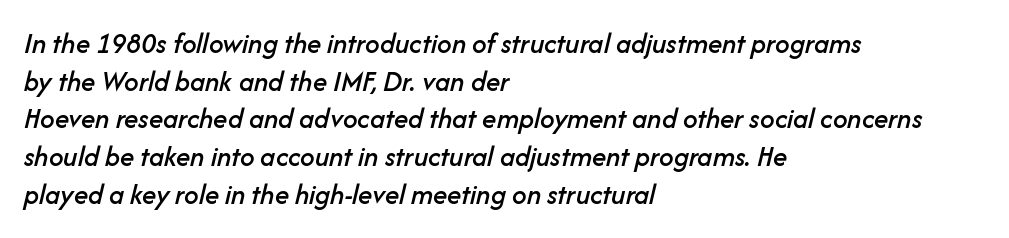
The image shows 29 px text type, italic (leaning right); set left-aligned, normal line spacing (1.3x), normal letter spacing, not underlined; low stroke contrast and a medium x-height.
